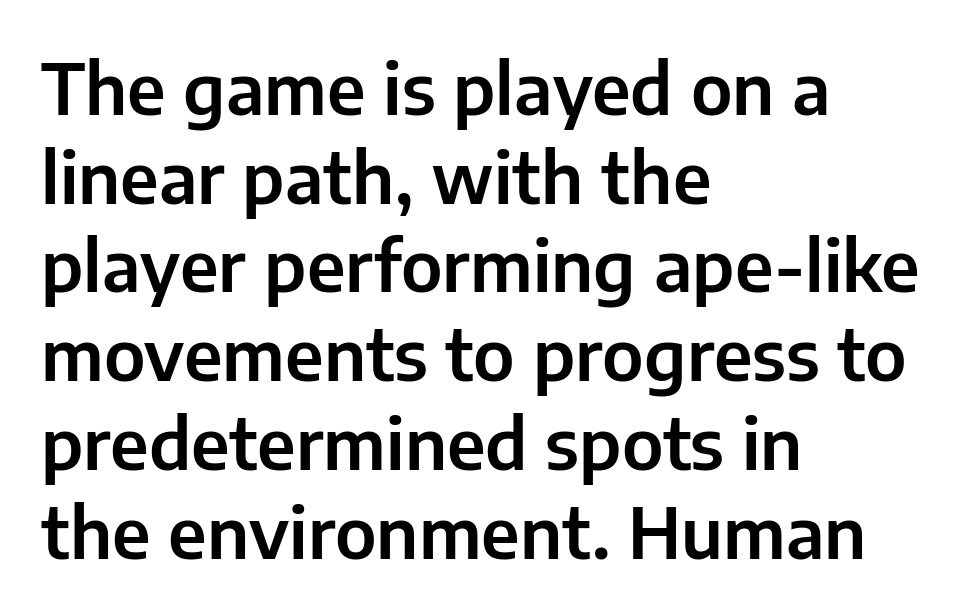
The image shows 71 px sans-serif type, upright; set left-aligned, normal line spacing (1.25x), normal letter spacing, not underlined; low stroke contrast and a medium x-height.
